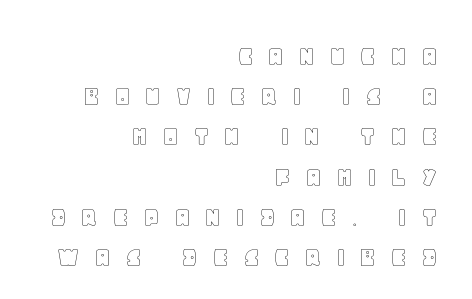
The image shows 30 px text type, upright; set right-aligned, normal line spacing (1.34x), unusually wide letter spacing (+0.45 em), not underlined; a large x-height.
